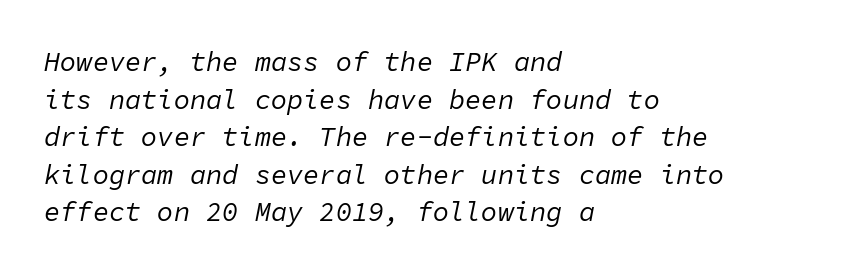
{"italic": "yes", "lean": "right", "slant_degrees": 11, "bold": "no", "underline": "no", "align": "left", "line_spacing": "normal", "line_spacing_ratio": 1.39, "letter_spacing": "normal", "letter_spacing_em": 0.0, "glyph_px": 27}
